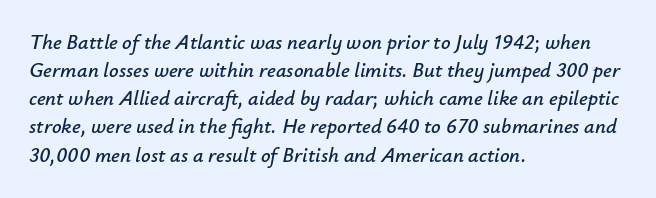
Q: Is the text italic (slanted)? A: Yes, it leans right by about 12 degrees.
Q: Is the text underlined? A: No.
Q: How is the paragraph aligned? A: Left-aligned.
Q: Is the spacing between letters normal or unusually wide? A: Normal.
Q: Is the spacing between lines tight, normal or loose? A: Normal.
